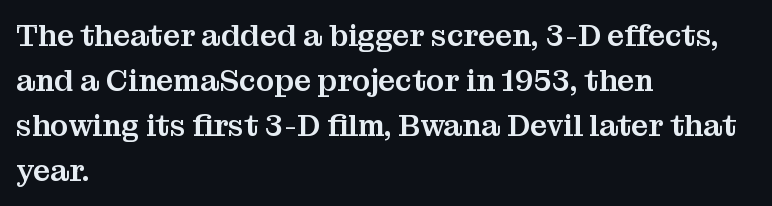
The image shows 30 px serif type, upright; set left-aligned, normal line spacing (1.5x), normal letter spacing, not underlined; medium stroke contrast and a medium x-height.
